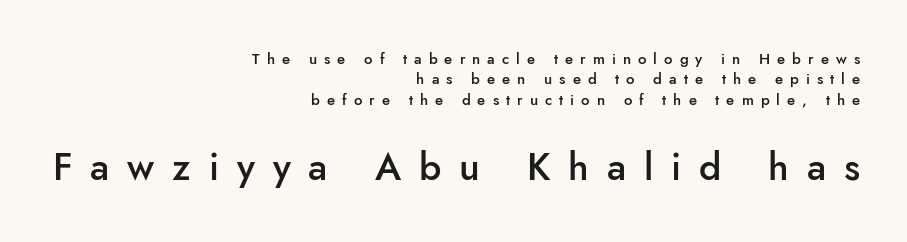
{"serif": "no", "italic": "no", "bold": "semi", "weight": "semibold", "width": "normal", "stroke_contrast": "low", "x_height": "small", "monospaced": "no", "underline": "no", "align": "right", "line_spacing": "normal", "line_spacing_ratio": 1.36, "letter_spacing": "wide", "letter_spacing_em": 0.47, "larger_block": "second", "size_ratio": 2.53, "glyph_px": 38}
